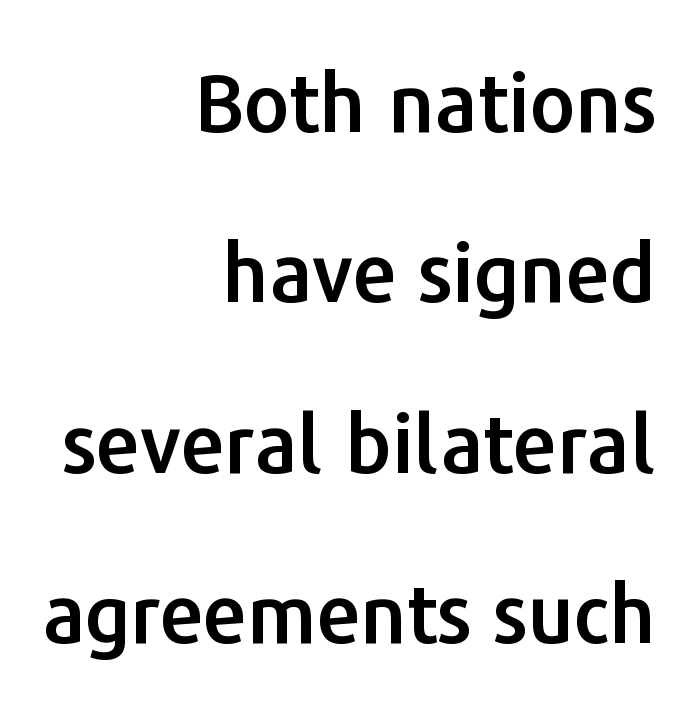
The image shows 80 px sans-serif type, upright; set right-aligned, loose line spacing (2.13x), normal letter spacing, not underlined; low stroke contrast and a medium x-height.
